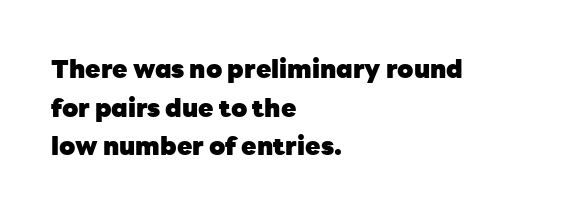
Q: Is the text bold? A: Yes.
Q: Is the text italic (slanted)? A: No, it is upright.
Q: Is the text underlined? A: No.
Q: How is the paragraph aligned? A: Left-aligned.
Q: Is the spacing between letters normal or unusually wide? A: Normal.
Q: Is the spacing between lines tight, normal or loose? A: Normal.
